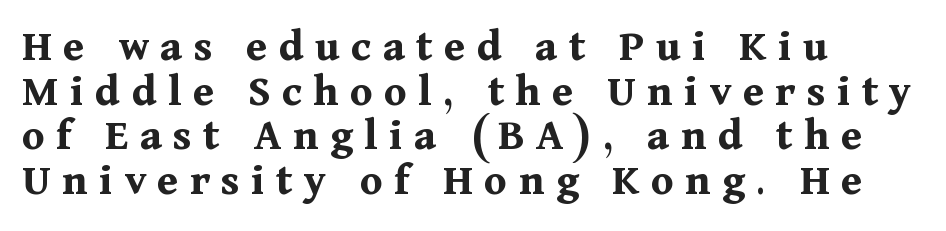
{"serif": "yes", "italic": "no", "bold": "yes", "weight": "bold", "width": "normal", "stroke_contrast": "medium", "x_height": "medium", "monospaced": "no", "underline": "no", "align": "left", "line_spacing": "tight", "line_spacing_ratio": 0.97, "letter_spacing": "wide", "letter_spacing_em": 0.25, "glyph_px": 46}
